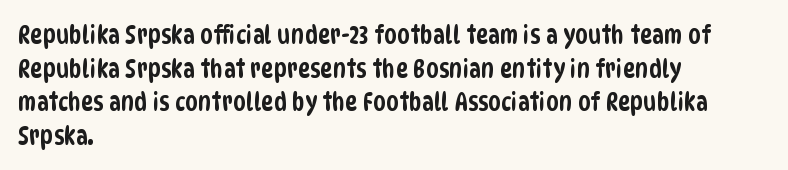
{"underline": "no", "align": "left", "line_spacing": "normal", "line_spacing_ratio": 1.29, "letter_spacing": "normal", "letter_spacing_em": 0.0, "glyph_px": 26}
